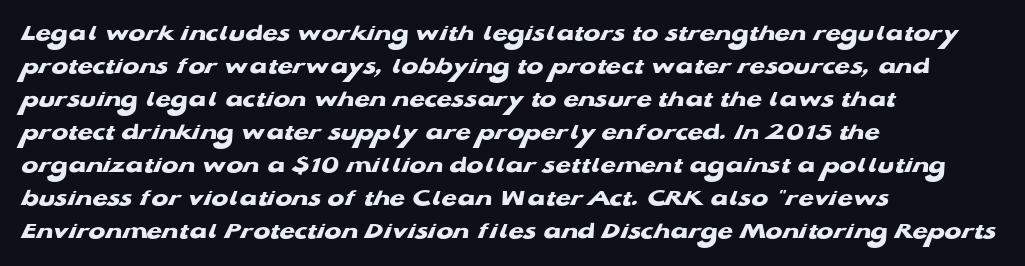
{"bold": "yes", "underline": "no", "align": "left", "line_spacing": "normal", "line_spacing_ratio": 1.32, "letter_spacing": "normal", "letter_spacing_em": 0.0, "glyph_px": 25}
